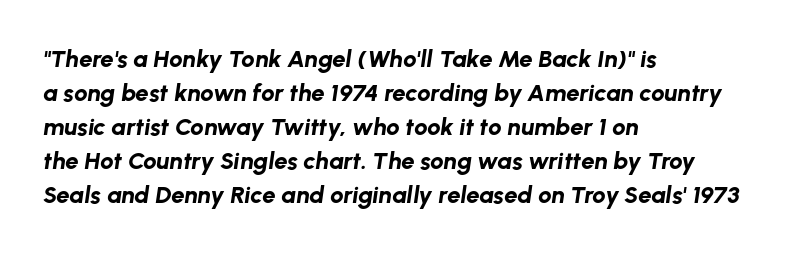
The image shows 24 px bold type, italic (leaning right); set left-aligned, normal line spacing (1.42x), normal letter spacing, not underlined.
